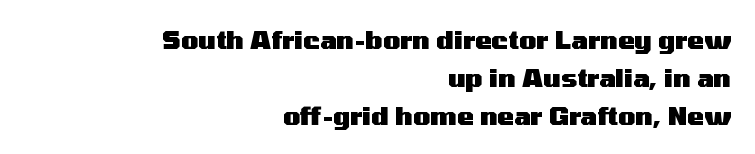
Q: Is the text bold? A: Yes.
Q: Is the text italic (slanted)? A: No, it is upright.
Q: Is the text underlined? A: No.
Q: How is the paragraph aligned? A: Right-aligned.
Q: Is the spacing between letters normal or unusually wide? A: Normal.
Q: Is the spacing between lines tight, normal or loose? A: Normal.
